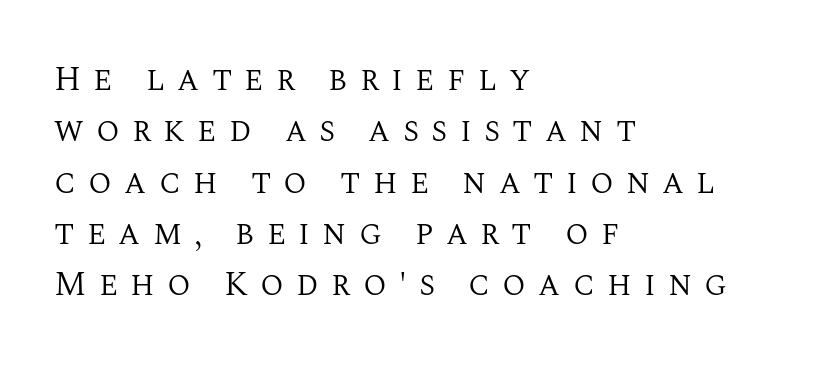
The image shows 34 px regular-weight serif type, upright; set left-aligned, normal line spacing (1.51x), unusually wide letter spacing (+0.36 em), not underlined; medium stroke contrast and a large x-height.
